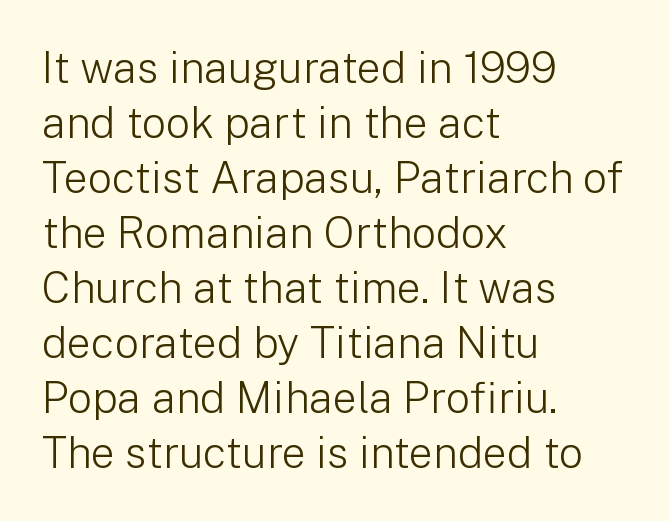
Q: Is the text bold? A: No.
Q: Is the text italic (slanted)? A: No, it is upright.
Q: Is the typeface a serif or a sans-serif typeface? A: Sans-serif.
Q: Is the text underlined? A: No.
Q: How is the paragraph aligned? A: Left-aligned.
Q: Is the spacing between letters normal or unusually wide? A: Normal.
Q: Is the spacing between lines tight, normal or loose? A: Normal.
Q: Width (condensed, normal, or wide)? A: Normal.
Q: Stroke contrast? A: Low.
Q: x-height? A: Medium.
Q: Monospaced? A: No.
